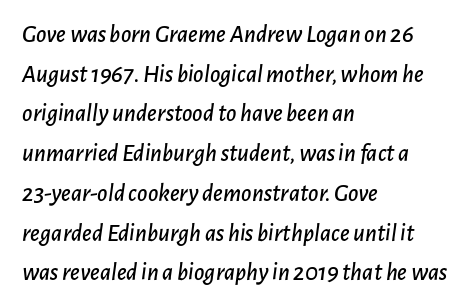
The image shows 25 px text type, italic (leaning right); set left-aligned, normal line spacing (1.59x), normal letter spacing, not underlined.
